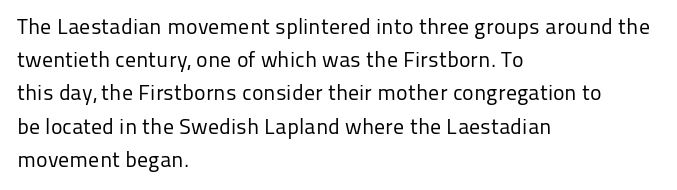
Tall strokes in this sample are plumb rather than angled. Weight: regular or lighter. Tracking value appears to be zero — textbook default spacing. The passage shown stacks its lines at a standard gap. The lines in this sample share a left origin and differ only in where they stop. Anything drawn beneath the words? Only blank space.
